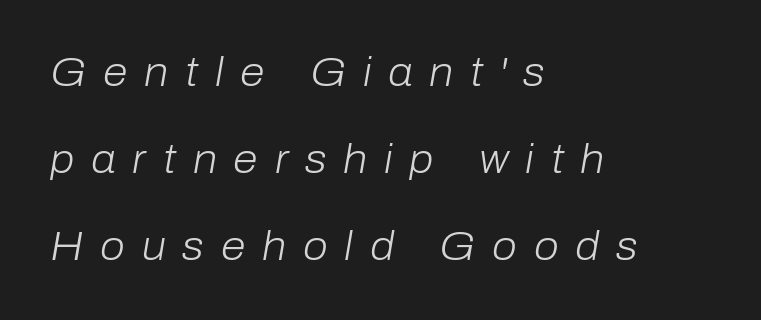
{"italic": "yes", "lean": "right", "slant_degrees": 10, "bold": "no", "weight": "light", "width": "normal", "stroke_contrast": "low", "x_height": "medium", "monospaced": "no", "underline": "no", "align": "left", "line_spacing": "loose", "line_spacing_ratio": 2.18, "letter_spacing": "wide", "letter_spacing_em": 0.42, "glyph_px": 40}
